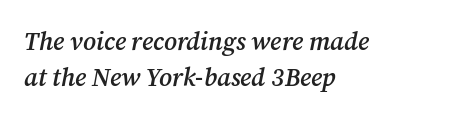
{"italic": "yes", "lean": "right", "slant_degrees": 12, "bold": "semi", "underline": "no", "align": "left", "line_spacing": "normal", "line_spacing_ratio": 1.45, "letter_spacing": "normal", "letter_spacing_em": 0.0, "glyph_px": 25}
